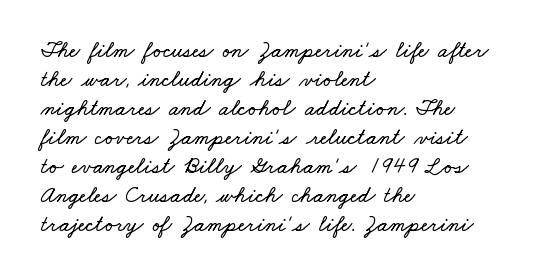
Glyph-to-glyph distance matches everyday printed text. Short and long lines alike share a common starting point at left. Check the space under the baseline: it is left empty. These lines sit exactly where default settings would place them.
